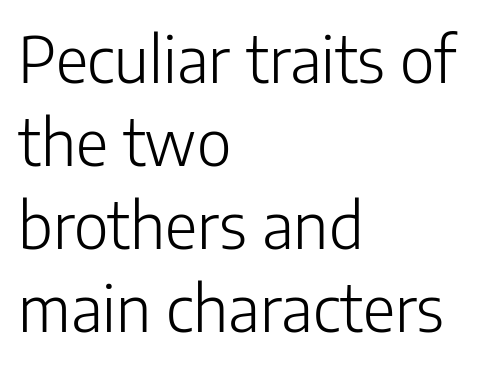
{"serif": "no", "italic": "no", "bold": "no", "weight": "light", "width": "normal", "stroke_contrast": "low", "x_height": "medium", "monospaced": "no", "underline": "no", "align": "left", "line_spacing": "normal", "line_spacing_ratio": 1.32, "letter_spacing": "normal", "letter_spacing_em": 0.0, "glyph_px": 63}
